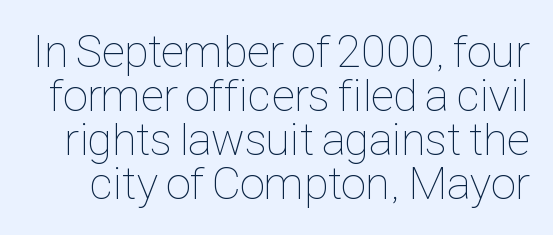
Q: Is the text bold? A: No.
Q: Is the text italic (slanted)? A: No, it is upright.
Q: Is the text underlined? A: No.
Q: Is the spacing between letters normal or unusually wide? A: Normal.
Q: Is the spacing between lines tight, normal or loose? A: Tight.
Q: Width (condensed, normal, or wide)? A: Condensed.
Q: Stroke contrast? A: Low.
Q: x-height? A: Medium.
Q: Monospaced? A: No.
